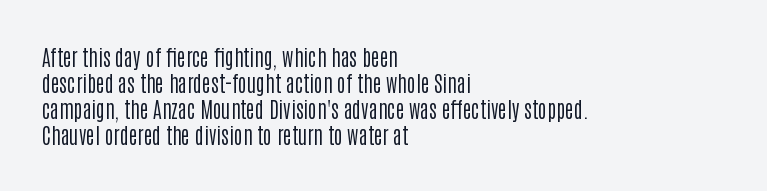
The image shows 21 px text type, upright; set left-aligned, line spacing 1.24x, normal letter spacing, not underlined.
